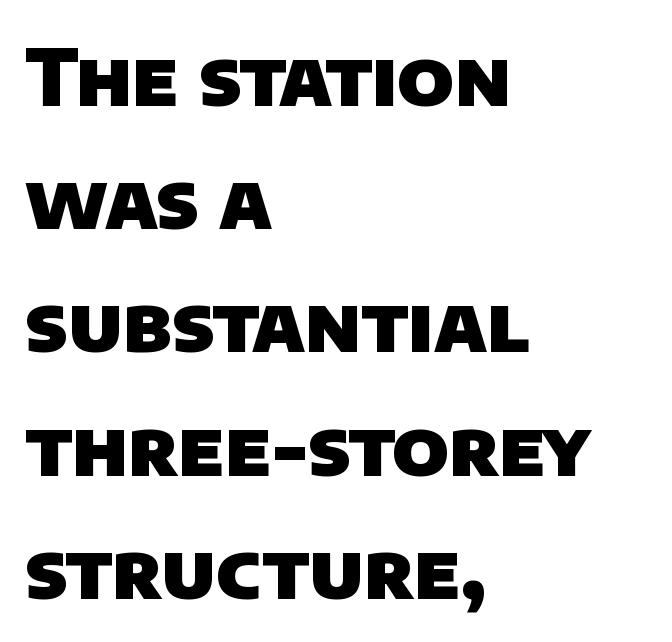
{"serif": "no", "bold": "yes", "weight": "heavy", "width": "normal", "stroke_contrast": "low", "x_height": "large", "monospaced": "no", "underline": "no", "align": "left", "line_spacing": "normal", "line_spacing_ratio": 1.58, "letter_spacing": "normal", "letter_spacing_em": 0.0, "glyph_px": 78}
